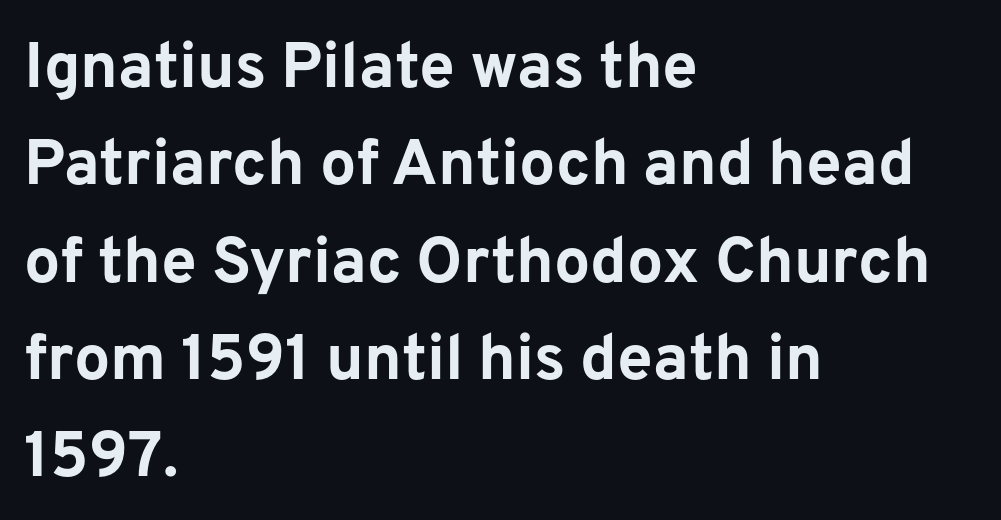
The image shows 64 px bold sans-serif type, upright; set left-aligned, normal line spacing (1.52x), normal letter spacing, not underlined; low stroke contrast and a medium x-height.
